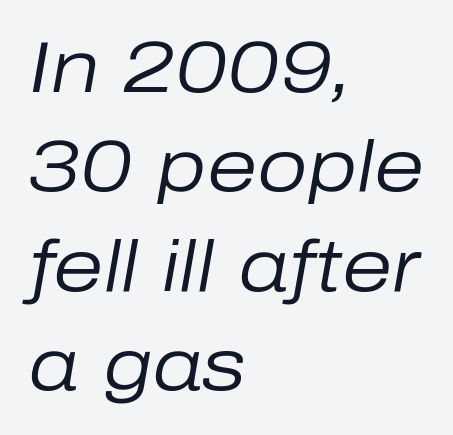
The image shows 72 px regular-weight type, italic (leaning right); set left-aligned, normal line spacing (1.38x), normal letter spacing, not underlined; low stroke contrast and a medium x-height.
